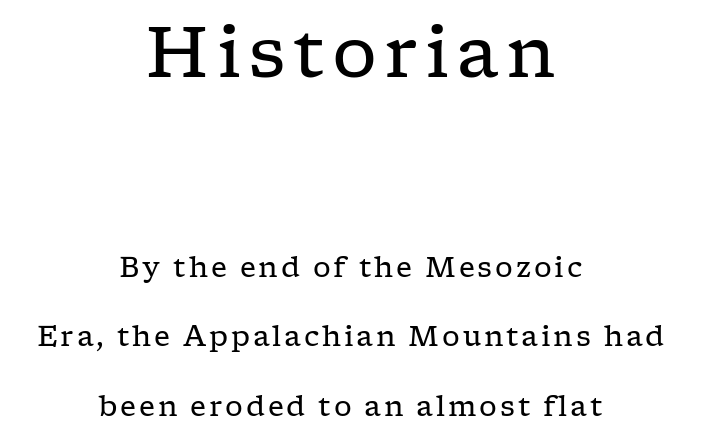
Q: Is the text bold? A: No.
Q: Is the text italic (slanted)? A: No, it is upright.
Q: Is the typeface a serif or a sans-serif typeface? A: Serif.
Q: Is the text underlined? A: No.
Q: How is the paragraph aligned? A: Centered.
Q: Is the spacing between lines tight, normal or loose? A: Loose.
Q: Which block of text is set in a larger size, the first (top) or the second (bottom)? A: The first (top) one.
Q: Width (condensed, normal, or wide)? A: Wide.
Q: Stroke contrast? A: Low.
Q: x-height? A: Medium.
Q: Monospaced? A: No.
